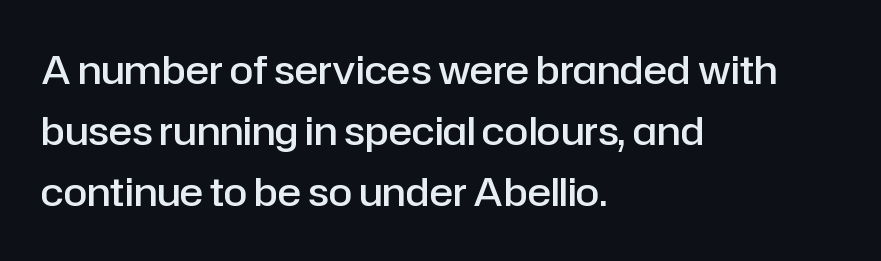
Are there feet on the stems? There aren't — it's a sans. Its strokes are somewhat broadened, the hallmark of semibold type. Regarding leading, the lines here are spaced in the standard way. The tracking reads as untouched default to a designer's eye. The typesetter chose a ragged-right arrangement here.
